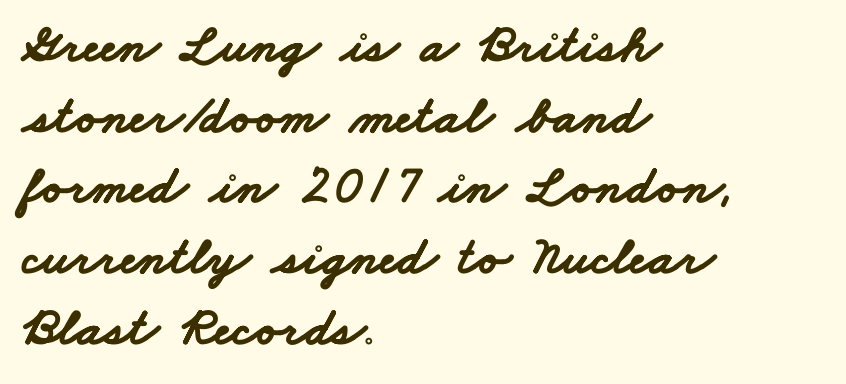
{"serif": "no", "bold": "yes", "weight": "bold", "width": "wide", "stroke_contrast": "low", "x_height": "small", "monospaced": "no", "underline": "no", "align": "left", "line_spacing": "normal", "line_spacing_ratio": 1.31, "letter_spacing": "normal", "letter_spacing_em": 0.0, "glyph_px": 54}
